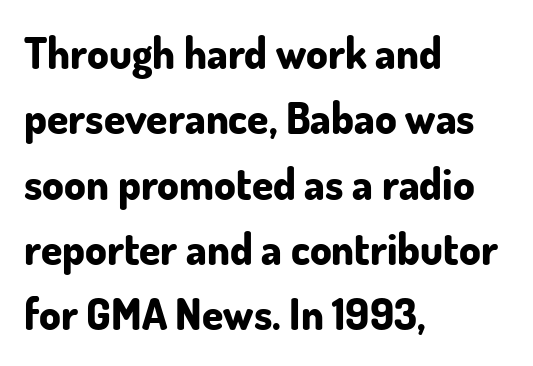
{"serif": "no", "italic": "no", "bold": "yes", "weight": "bold", "width": "normal", "stroke_contrast": "low", "x_height": "small", "monospaced": "no", "underline": "no", "align": "left", "line_spacing": "normal", "line_spacing_ratio": 1.52, "letter_spacing": "normal", "letter_spacing_em": 0.0, "glyph_px": 43}
